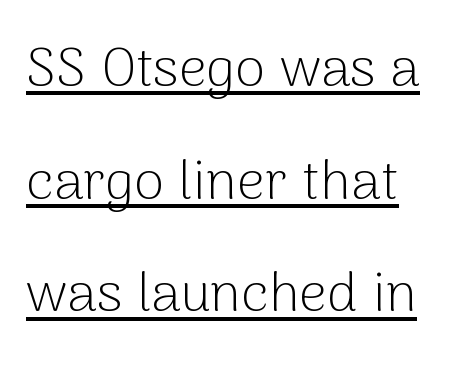
The image shows 55 px light sans-serif type, upright; set loose line spacing (2.05x), normal letter spacing, underlined; low stroke contrast and a medium x-height.
